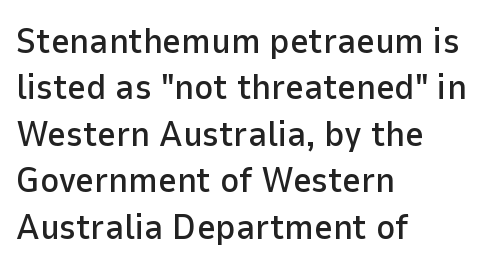
{"serif": "no", "italic": "no", "width": "normal", "stroke_contrast": "low", "x_height": "medium", "monospaced": "no", "underline": "no", "align": "left", "line_spacing": "normal", "line_spacing_ratio": 1.29, "letter_spacing": "normal", "letter_spacing_em": 0.0, "glyph_px": 36}
